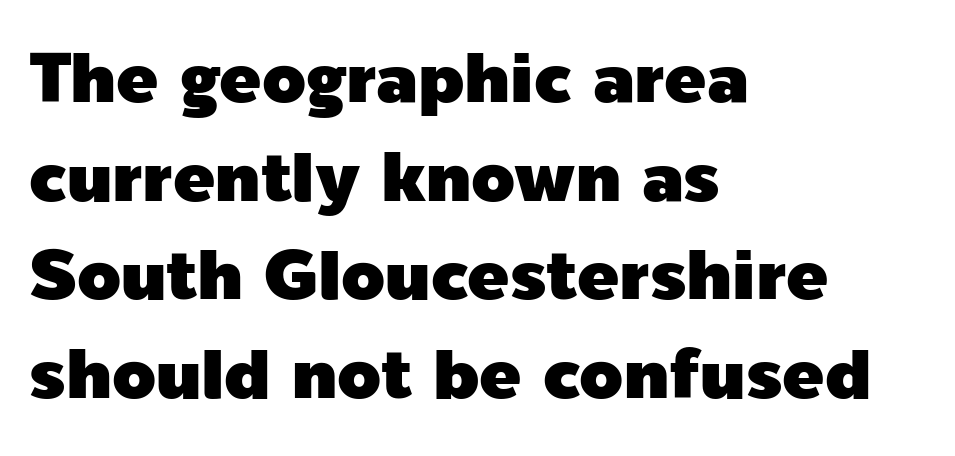
The image shows 70 px sans-serif type, upright; set left-aligned, normal line spacing (1.41x), normal letter spacing, not underlined; a medium x-height.
